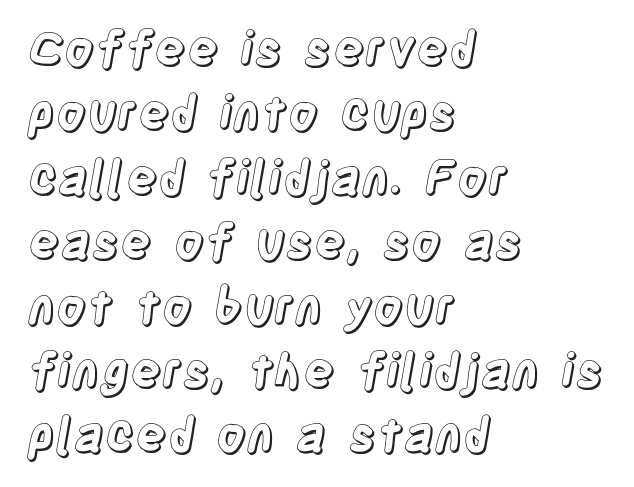
The image shows 47 px condensed type; set left-aligned, normal line spacing (1.37x), normal letter spacing, not underlined; a large x-height.
